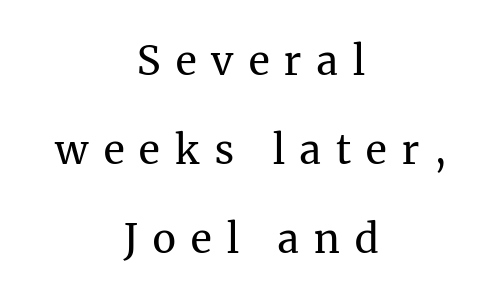
Q: Is the text bold? A: No.
Q: Is the text italic (slanted)? A: No, it is upright.
Q: Is the typeface a serif or a sans-serif typeface? A: Serif.
Q: Is the text underlined? A: No.
Q: How is the paragraph aligned? A: Centered.
Q: Is the spacing between letters normal or unusually wide? A: Unusually wide.
Q: Is the spacing between lines tight, normal or loose? A: Loose.
Q: Width (condensed, normal, or wide)? A: Normal.
Q: Stroke contrast? A: Medium.
Q: x-height? A: Medium.
Q: Monospaced? A: No.
